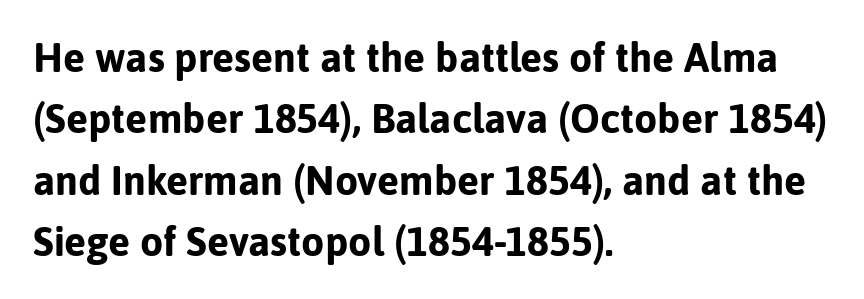
Q: Is the text bold? A: Yes.
Q: Is the text italic (slanted)? A: No, it is upright.
Q: Is the typeface a serif or a sans-serif typeface? A: Sans-serif.
Q: Is the text underlined? A: No.
Q: How is the paragraph aligned? A: Left-aligned.
Q: Is the spacing between letters normal or unusually wide? A: Normal.
Q: Is the spacing between lines tight, normal or loose? A: Normal.
Q: Width (condensed, normal, or wide)? A: Normal.
Q: Stroke contrast? A: Low.
Q: x-height? A: Medium.
Q: Monospaced? A: No.
